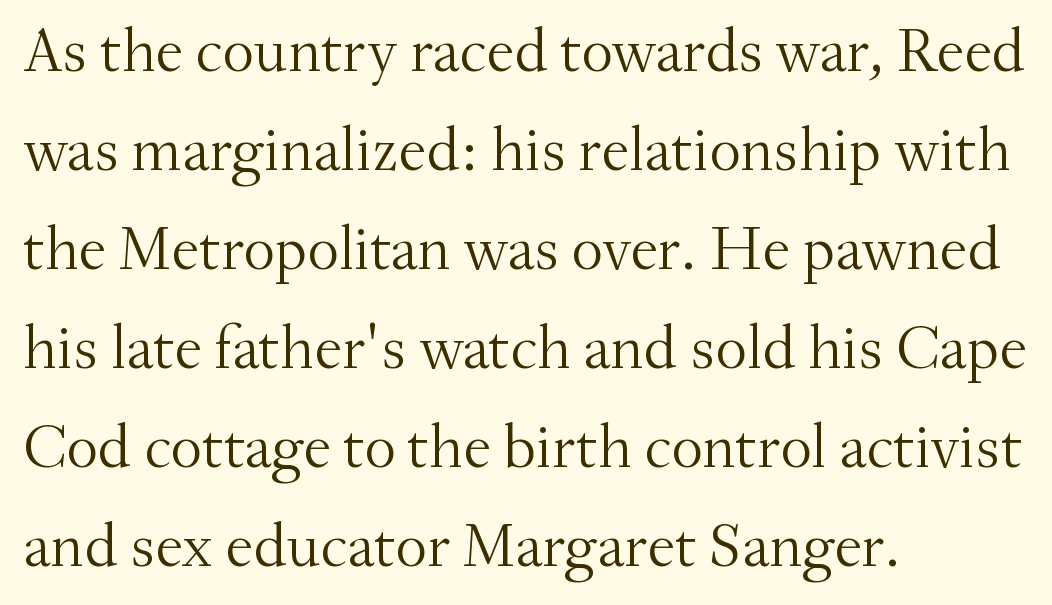
Q: Is the text bold? A: No.
Q: Is the text italic (slanted)? A: No, it is upright.
Q: Is the typeface a serif or a sans-serif typeface? A: Serif.
Q: Is the text underlined? A: No.
Q: How is the paragraph aligned? A: Left-aligned.
Q: Is the spacing between letters normal or unusually wide? A: Normal.
Q: Is the spacing between lines tight, normal or loose? A: Normal.
Q: Width (condensed, normal, or wide)? A: Normal.
Q: Stroke contrast? A: Medium.
Q: x-height? A: Small.
Q: Monospaced? A: No.
